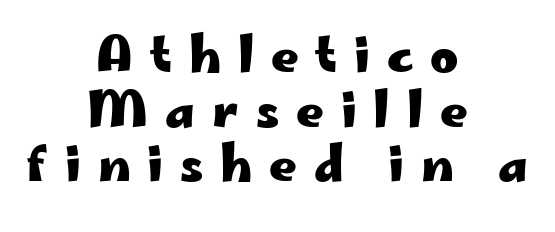
The image shows 48 px heavy, wide sans-serif type, upright; set centered, tight line spacing (1.14x), unusually wide letter spacing (+0.35 em), not underlined; low stroke contrast and a small x-height.
